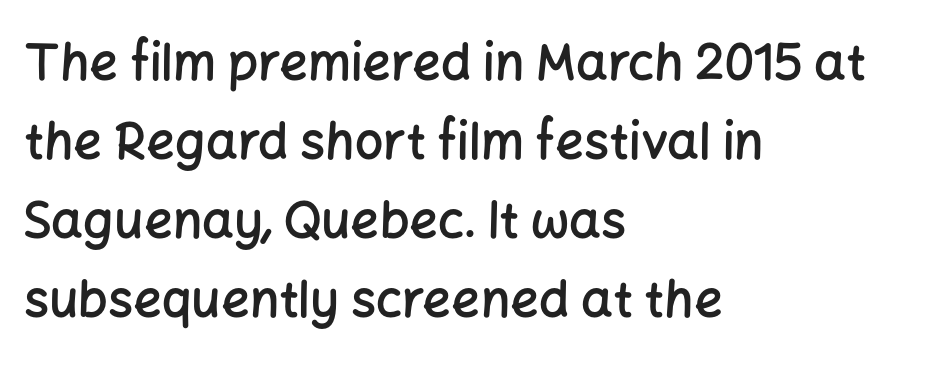
Here the designer chose a conventional face with non-uniform glyph widths. The rendering anchors every line to the left-hand side. Semibold letterforms, between regular and bold. A roman cut, with each character standing at attention. Rule under the text: the space is simply empty. The type family on display is of the sans-serif kind.
